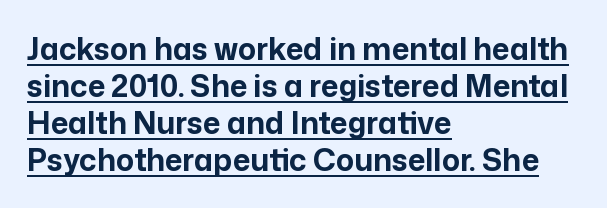
Serifs: no, the terminals of the letterforms are clean. Proportional: the letters do not fall into vertical columns. Italic: no, the glyphs are upright roman. The rendering keeps characters at their native spacing.
